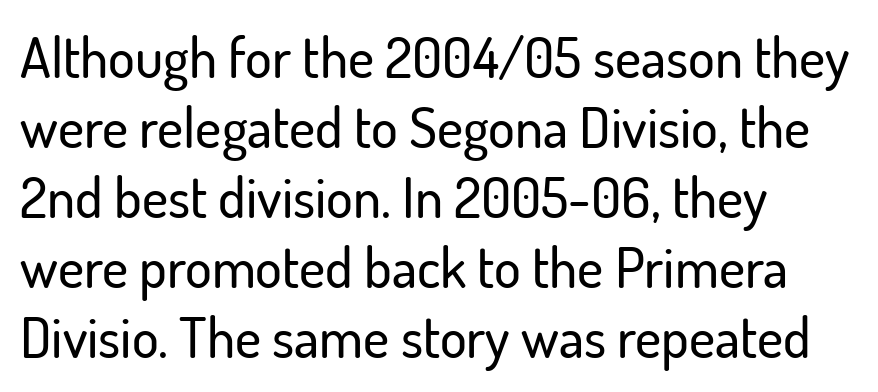
The image shows 56 px sans-serif type, upright; set left-aligned, normal line spacing (1.25x), normal letter spacing, not underlined; low stroke contrast and a small x-height.
